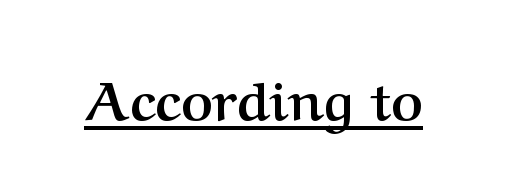
{"serif": "yes", "italic": "no", "bold": "yes", "weight": "semibold", "width": "normal", "stroke_contrast": "medium", "x_height": "medium", "monospaced": "no", "underline": "yes", "letter_spacing": "normal", "letter_spacing_em": 0.0, "glyph_px": 54}
